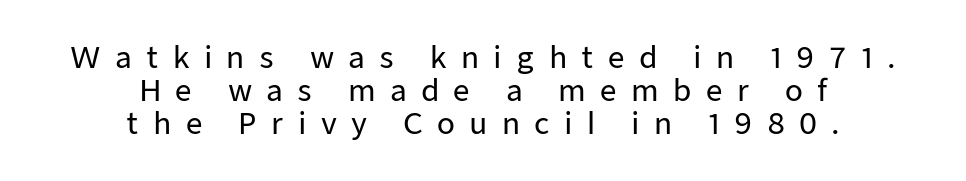
Q: Is the text italic (slanted)? A: No, it is upright.
Q: Is the typeface a serif or a sans-serif typeface? A: Sans-serif.
Q: Is the text underlined? A: No.
Q: How is the paragraph aligned? A: Centered.
Q: Is the spacing between letters normal or unusually wide? A: Unusually wide.
Q: Is the spacing between lines tight, normal or loose? A: Tight.
Q: Width (condensed, normal, or wide)? A: Normal.
Q: Stroke contrast? A: Low.
Q: x-height? A: Medium.
Q: Monospaced? A: No.
